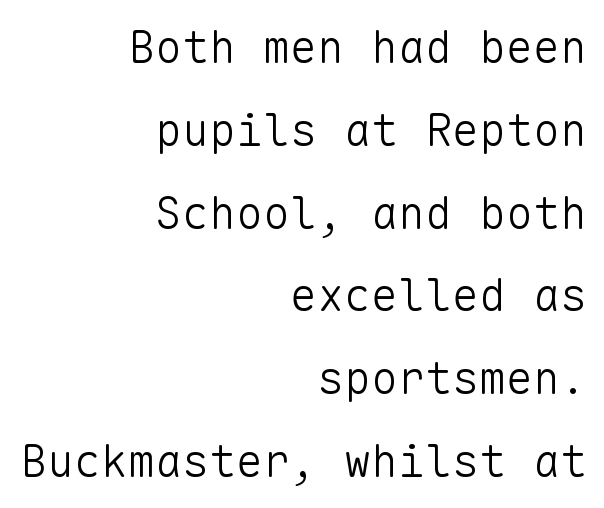
Clear beneath every line of the passage. Regarding serifs, this sample does without them. Fixed-width glyphs throughout — classic coding-font behaviour. Posture: straight, roman, zero tilt. Default kerning and tracking; the words read as compact shapes.
